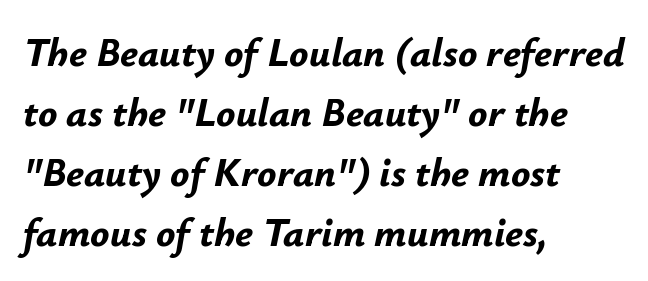
Descenders are the only things crossing below the line. Short and long lines alike share a common starting point at left. The letters advance in unequal steps, a hallmark of proportional type. The type is set solid horizontally, with unmodified tracking. Pretty heavy lettering here — definitely bold.
